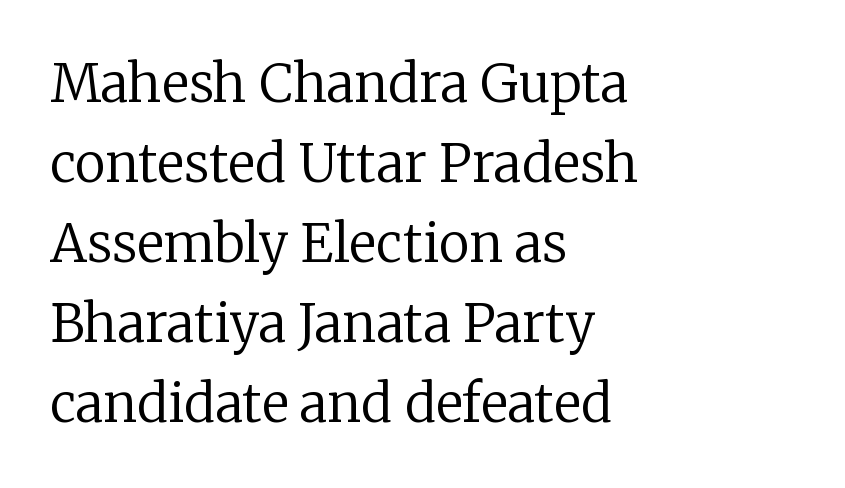
{"serif": "yes", "italic": "no", "bold": "no", "weight": "regular", "width": "normal", "stroke_contrast": "low", "x_height": "medium", "monospaced": "no", "underline": "no", "align": "left", "line_spacing": "normal", "line_spacing_ratio": 1.54, "letter_spacing": "normal", "letter_spacing_em": 0.0, "glyph_px": 52}
